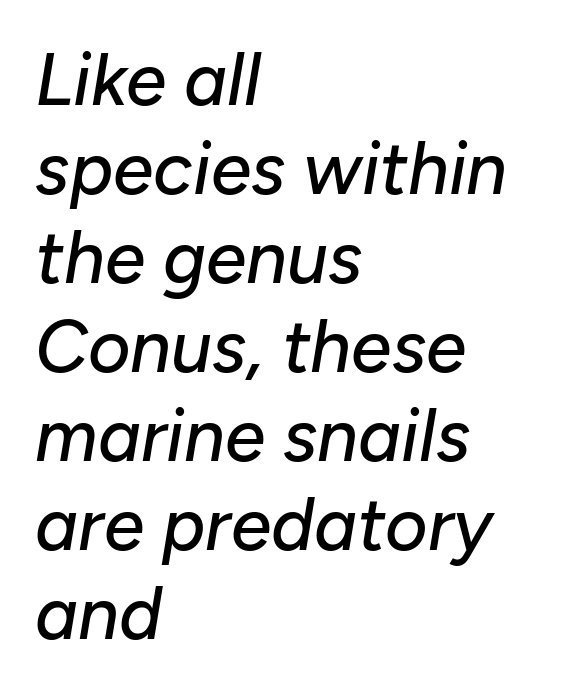
Q: Is the text italic (slanted)? A: Yes, it leans right by about 10 degrees.
Q: Is the text underlined? A: No.
Q: How is the paragraph aligned? A: Left-aligned.
Q: Is the spacing between letters normal or unusually wide? A: Normal.
Q: Width (condensed, normal, or wide)? A: Normal.
Q: Stroke contrast? A: Low.
Q: x-height? A: Medium.
Q: Monospaced? A: No.
